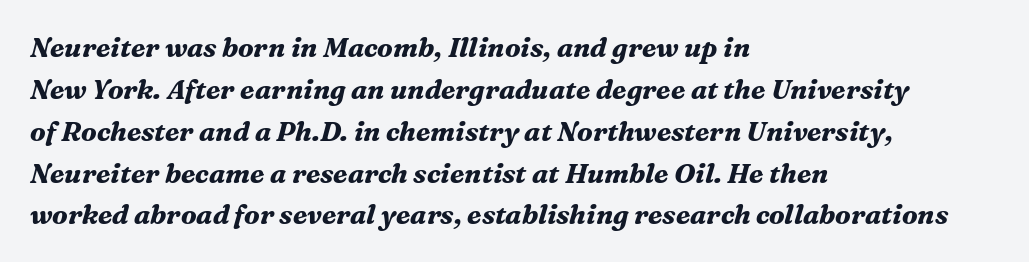
{"italic": "yes", "lean": "right", "slant_degrees": 16, "bold": "yes", "underline": "no", "align": "left", "line_spacing": "normal", "line_spacing_ratio": 1.55, "letter_spacing": "normal", "letter_spacing_em": 0.0, "glyph_px": 27}
